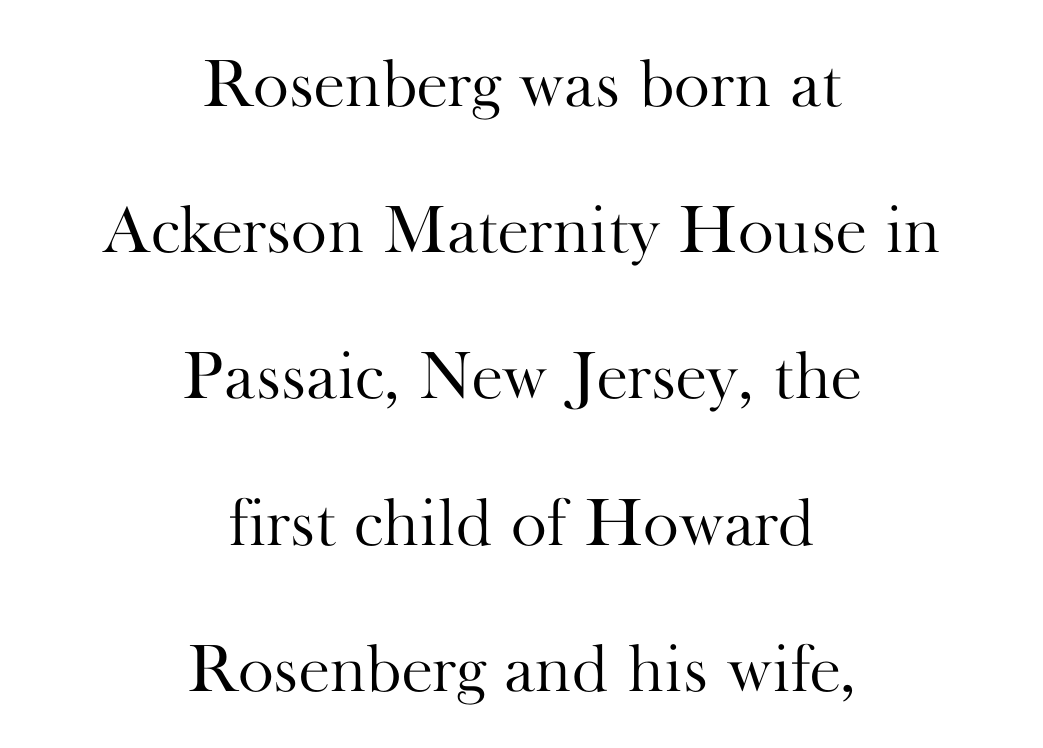
Q: Is the text bold? A: No.
Q: Is the text italic (slanted)? A: No, it is upright.
Q: Is the typeface a serif or a sans-serif typeface? A: Serif.
Q: Is the text underlined? A: No.
Q: How is the paragraph aligned? A: Centered.
Q: Is the spacing between letters normal or unusually wide? A: Normal.
Q: Is the spacing between lines tight, normal or loose? A: Loose.
Q: Width (condensed, normal, or wide)? A: Normal.
Q: Stroke contrast? A: High.
Q: x-height? A: Small.
Q: Monospaced? A: No.
